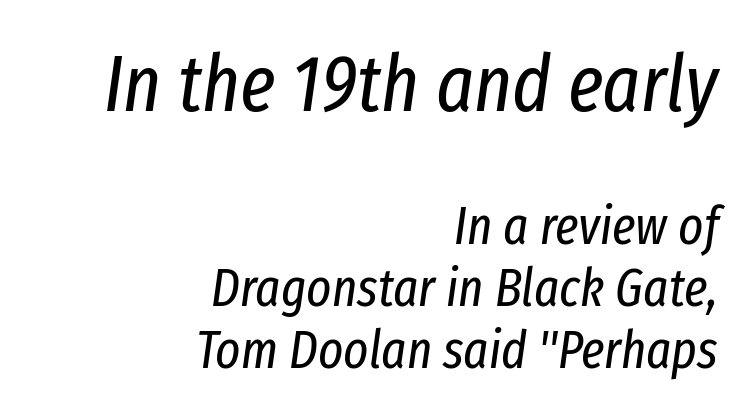
Q: Is the text bold? A: No.
Q: Is the text italic (slanted)? A: Yes, it leans right by about 8 degrees.
Q: Is the text underlined? A: No.
Q: How is the paragraph aligned? A: Right-aligned.
Q: Is the spacing between letters normal or unusually wide? A: Normal.
Q: Which block of text is set in a larger size, the first (top) or the second (bottom)? A: The first (top) one.
Q: Width (condensed, normal, or wide)? A: Condensed.
Q: Stroke contrast? A: Low.
Q: x-height? A: Medium.
Q: Monospaced? A: No.
